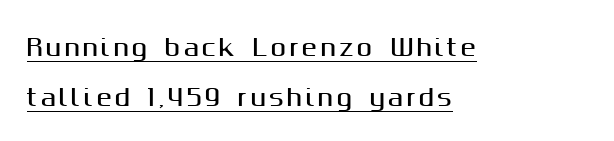
Reading down the column, the eye jumps a long way to each next line. Does the lettering tilt? It doesn't — this is upright. Somebody hit Ctrl+U on this one — the words are underlined. This sample is left-justified, so line endings fall wherever the words run out.
